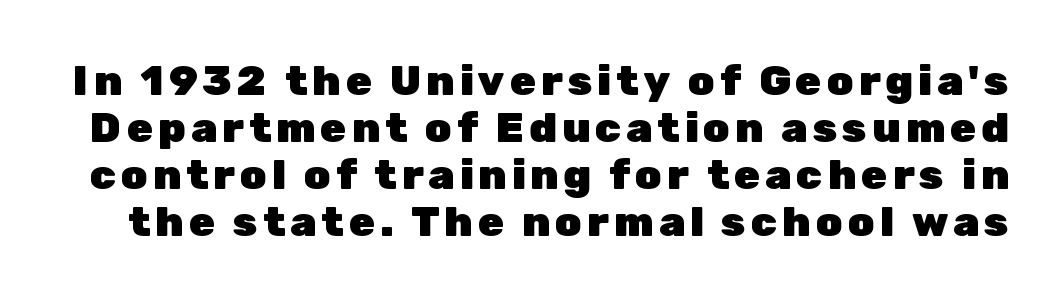
Think of a printed novel: that variable character pitch is what you see here. The area under the type is left untouched. Thick stems and heavy bowls — unmistakably bold. Regarding serifs, this sample does without them. This sample trades vertical openness for compactness between lines.
